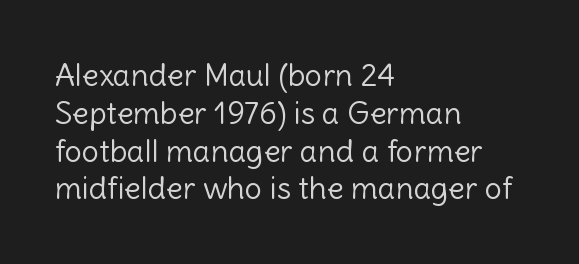
Q: Is the text bold? A: No.
Q: Is the text italic (slanted)? A: No, it is upright.
Q: Is the typeface a serif or a sans-serif typeface? A: Sans-serif.
Q: Is the text underlined? A: No.
Q: How is the paragraph aligned? A: Left-aligned.
Q: Is the spacing between letters normal or unusually wide? A: Normal.
Q: Width (condensed, normal, or wide)? A: Normal.
Q: x-height? A: Medium.
Q: Monospaced? A: No.
